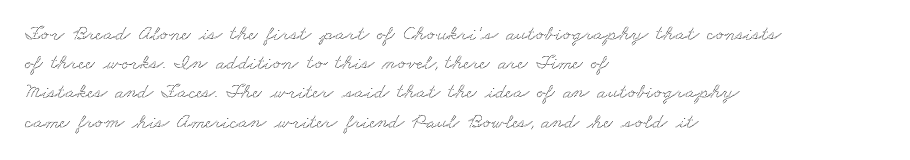
The image shows 21 px text type; set left-aligned, normal line spacing (1.39x), normal letter spacing, not underlined.
